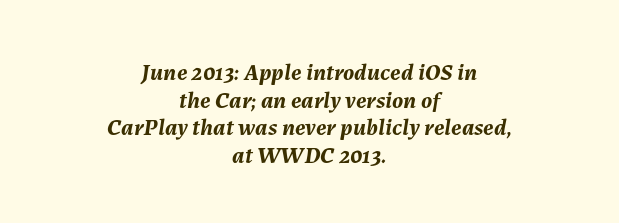
The image shows 24 px bold type, italic (leaning right); set centered, tight line spacing (1.15x), normal letter spacing, not underlined.
